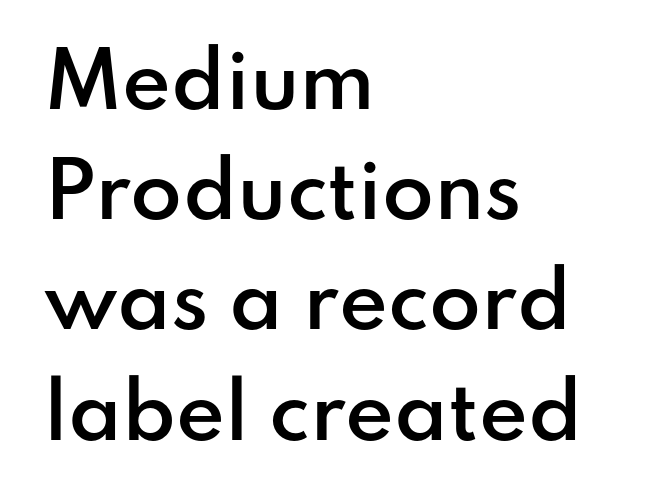
{"serif": "no", "italic": "no", "bold": "semi", "weight": "semibold", "width": "normal", "stroke_contrast": "low", "x_height": "small", "monospaced": "no", "underline": "no", "align": "left", "line_spacing": "normal", "line_spacing_ratio": 1.47, "letter_spacing": "normal", "letter_spacing_em": 0.0, "glyph_px": 75}
